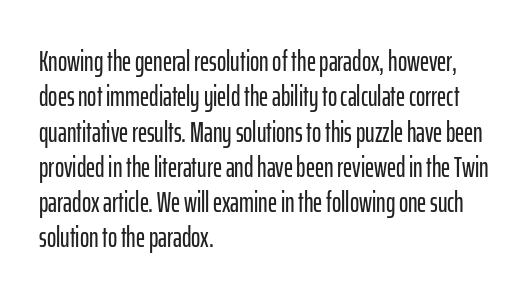
The image shows 28 px condensed sans-serif type, upright; set left-aligned, normal line spacing (1.26x), normal letter spacing, not underlined; low stroke contrast and a medium x-height.
